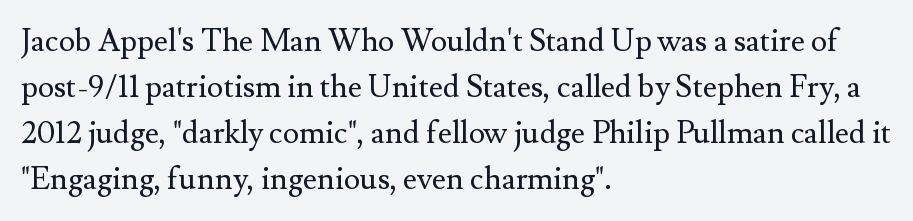
{"serif": "yes", "italic": "no", "bold": "no", "weight": "regular", "width": "normal", "stroke_contrast": "medium", "x_height": "small", "monospaced": "no", "underline": "no", "align": "left", "line_spacing": "normal", "line_spacing_ratio": 1.48, "letter_spacing": "normal", "letter_spacing_em": 0.0, "glyph_px": 31}
